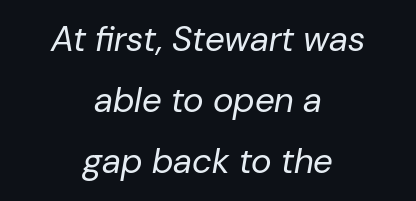
Descenders are the only things crossing below the line. The whitespace from short lines is split evenly between both sides. Weight: not bold — regular or lighter. This rendering leaves character spacing at its baseline value. Spacing verdict: proportional, widths tailored to each character. Emphasis-style slanted type is in use.
